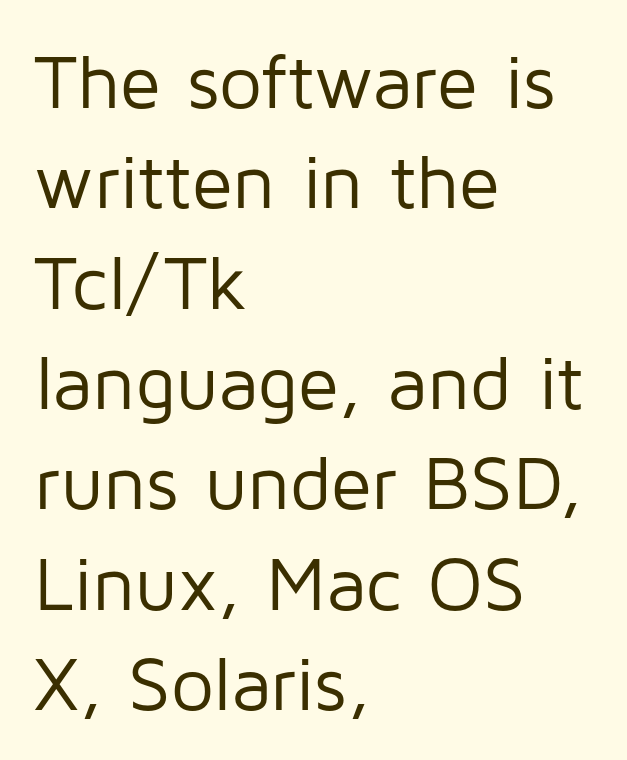
Q: Is the text bold? A: No.
Q: Is the text italic (slanted)? A: No, it is upright.
Q: Is the typeface a serif or a sans-serif typeface? A: Sans-serif.
Q: Is the text underlined? A: No.
Q: How is the paragraph aligned? A: Left-aligned.
Q: Is the spacing between letters normal or unusually wide? A: Normal.
Q: Is the spacing between lines tight, normal or loose? A: Normal.
Q: Width (condensed, normal, or wide)? A: Normal.
Q: Stroke contrast? A: Low.
Q: x-height? A: Medium.
Q: Monospaced? A: No.
